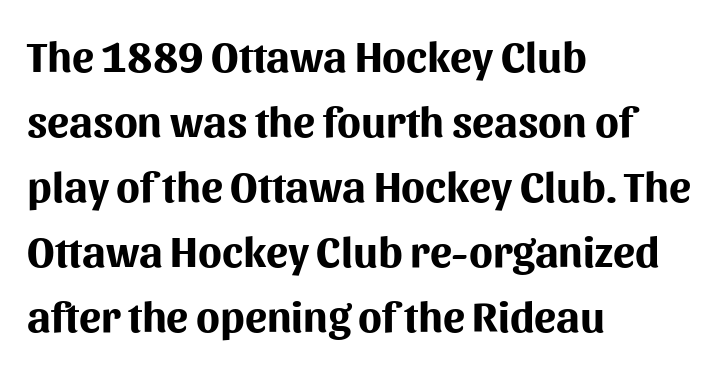
Q: Is the text bold? A: Yes.
Q: Is the text italic (slanted)? A: No, it is upright.
Q: Is the typeface a serif or a sans-serif typeface? A: Sans-serif.
Q: Is the text underlined? A: No.
Q: How is the paragraph aligned? A: Left-aligned.
Q: Is the spacing between letters normal or unusually wide? A: Normal.
Q: Is the spacing between lines tight, normal or loose? A: Normal.
Q: Width (condensed, normal, or wide)? A: Normal.
Q: Stroke contrast? A: Medium.
Q: x-height? A: Medium.
Q: Monospaced? A: No.
